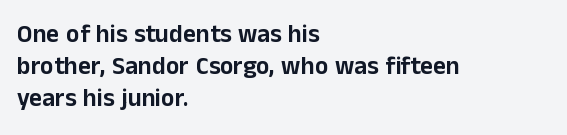
The image shows 25 px text type, upright; set left-aligned, normal line spacing (1.29x), normal letter spacing, not underlined.
